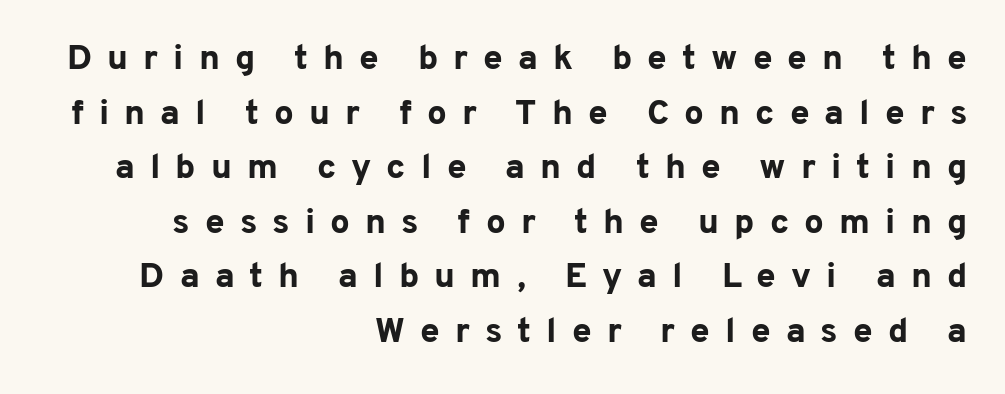
A student would call this right alignment; a typographer would say flush right, rag left. The space between consecutive lines is moderate. Is this a fixed-width face? No — the glyphs have proportional, varying widths. The passage shown has open, widely tracked lettering throughout.
